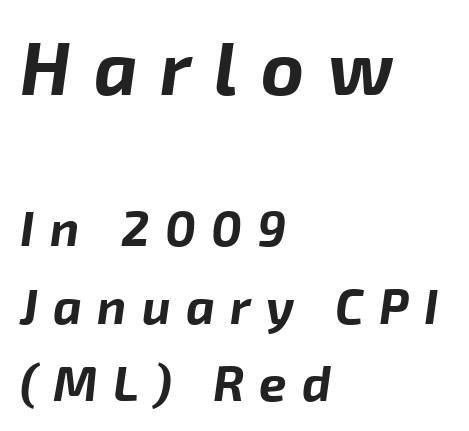
The image shows 74 px bold type, italic (leaning right); set left-aligned, normal line spacing (1.58x), unusually wide letter spacing (+0.31 em), not underlined; the first (top) block is 1.51x larger; low stroke contrast and a medium x-height.
